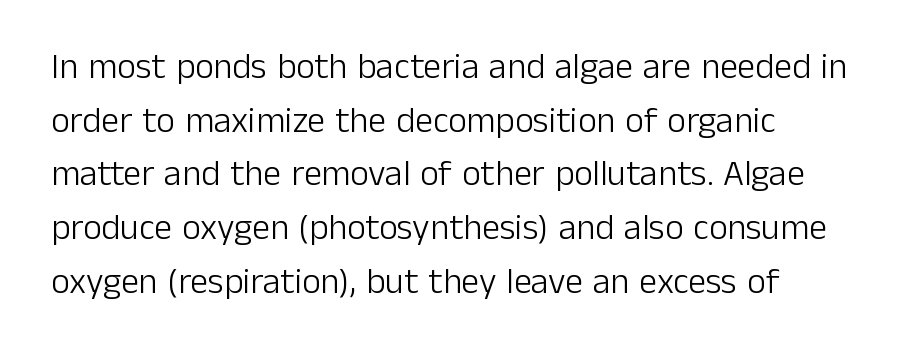
Q: Is the text bold? A: No.
Q: Is the text italic (slanted)? A: No, it is upright.
Q: Is the typeface a serif or a sans-serif typeface? A: Sans-serif.
Q: Is the text underlined? A: No.
Q: How is the paragraph aligned? A: Left-aligned.
Q: Is the spacing between letters normal or unusually wide? A: Normal.
Q: Is the spacing between lines tight, normal or loose? A: Normal.
Q: Width (condensed, normal, or wide)? A: Normal.
Q: Stroke contrast? A: Low.
Q: x-height? A: Medium.
Q: Monospaced? A: No.
